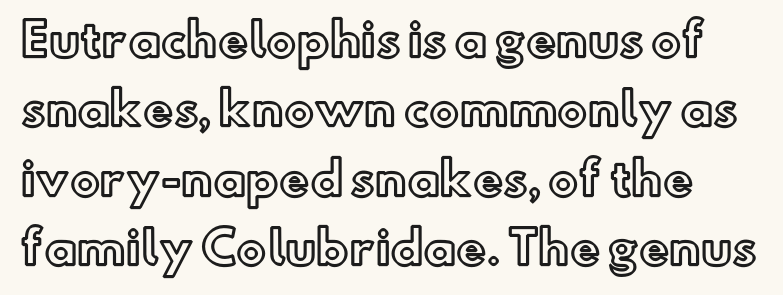
Words appear dense and cohesive because spacing is normal. Looks like regular typesetting: each glyph gets only the width it needs. Notice how the stems are strictly vertical — no italics here. Baseline-to-baseline distance is the conventional proportion of letter height. The space directly below the letters is spotless.
